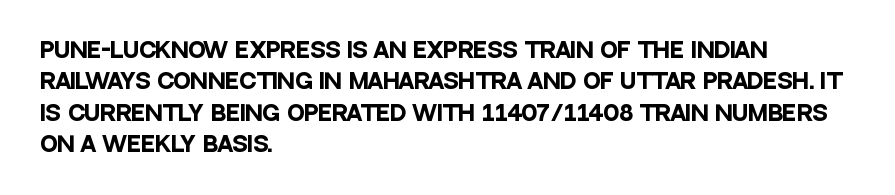
{"italic": "no", "bold": "yes", "underline": "no", "align": "left", "line_spacing": "normal", "line_spacing_ratio": 1.49, "letter_spacing": "normal", "letter_spacing_em": 0.0, "glyph_px": 21}
